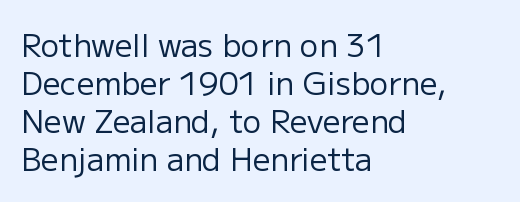
Q: Is the text bold? A: No.
Q: Is the text italic (slanted)? A: No, it is upright.
Q: Is the typeface a serif or a sans-serif typeface? A: Sans-serif.
Q: Is the text underlined? A: No.
Q: How is the paragraph aligned? A: Left-aligned.
Q: Is the spacing between letters normal or unusually wide? A: Normal.
Q: Width (condensed, normal, or wide)? A: Normal.
Q: Stroke contrast? A: Low.
Q: x-height? A: Medium.
Q: Monospaced? A: No.
